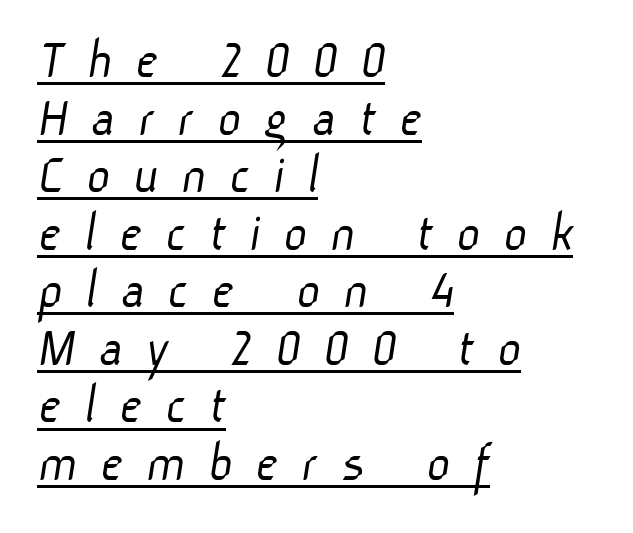
Q: Is the text bold? A: No.
Q: Is the typeface a serif or a sans-serif typeface? A: Sans-serif.
Q: Is the text underlined? A: Yes.
Q: How is the paragraph aligned? A: Left-aligned.
Q: Is the spacing between letters normal or unusually wide? A: Unusually wide.
Q: Is the spacing between lines tight, normal or loose? A: Tight.
Q: Width (condensed, normal, or wide)? A: Normal.
Q: Stroke contrast? A: Low.
Q: x-height? A: Medium.
Q: Monospaced? A: No.
